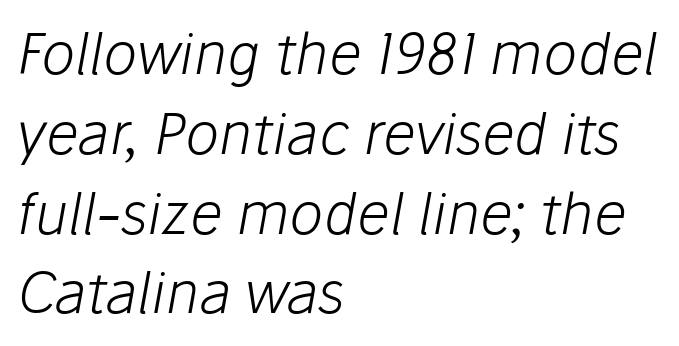
Line starts are locked; line ends wander. The foot of each line stays bare and open. Nothing heavy about these letters — not bold at all. Vertical spacing — default. These lines are rendered in a variable-pitch font. The face used here has a pronounced slope to its letters.
